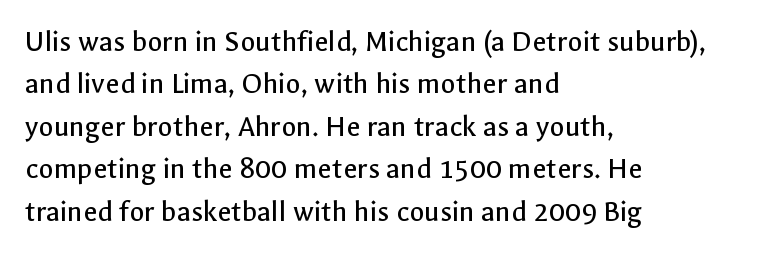
Q: Is the text bold? A: No.
Q: Is the text italic (slanted)? A: No, it is upright.
Q: Is the typeface a serif or a sans-serif typeface? A: Sans-serif.
Q: Is the text underlined? A: No.
Q: How is the paragraph aligned? A: Left-aligned.
Q: Is the spacing between letters normal or unusually wide? A: Normal.
Q: Is the spacing between lines tight, normal or loose? A: Normal.
Q: Width (condensed, normal, or wide)? A: Normal.
Q: x-height? A: Medium.
Q: Monospaced? A: No.
